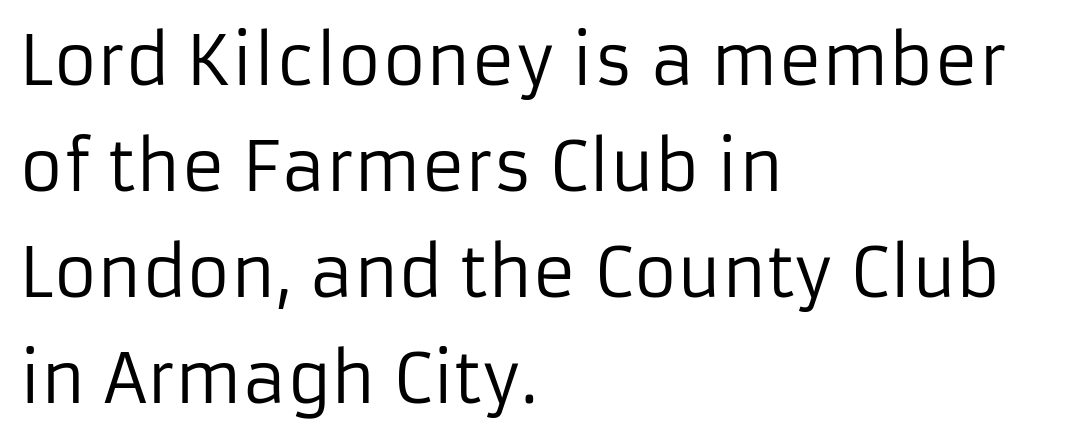
{"serif": "no", "italic": "no", "bold": "no", "weight": "regular", "width": "normal", "stroke_contrast": "low", "x_height": "medium", "monospaced": "no", "underline": "no", "align": "left", "line_spacing": "normal", "line_spacing_ratio": 1.58, "letter_spacing": "normal", "letter_spacing_em": 0.0, "glyph_px": 67}
